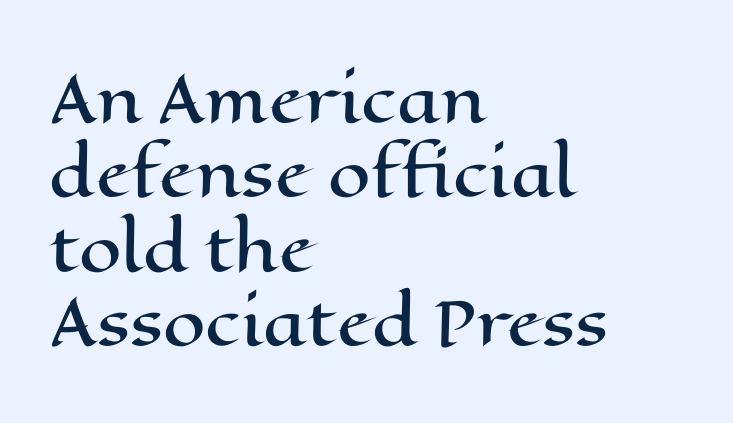
{"italic": "no", "width": "wide", "stroke_contrast": "high", "x_height": "medium", "monospaced": "no", "underline": "no", "align": "left", "line_spacing_ratio": 1.22, "letter_spacing": "normal", "letter_spacing_em": 0.0, "glyph_px": 61}
